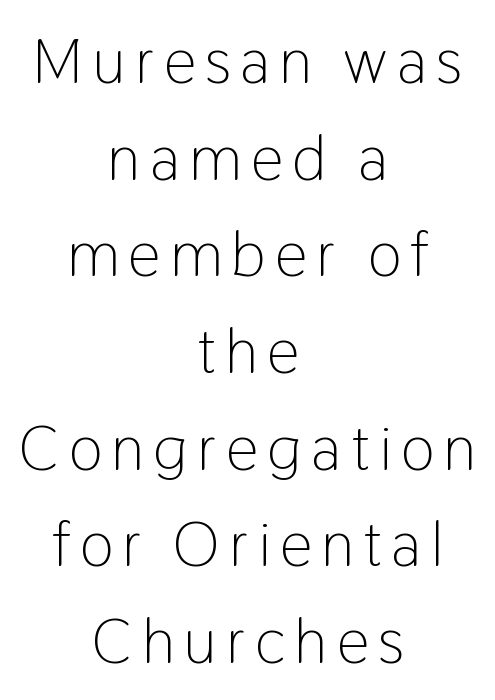
{"serif": "no", "italic": "no", "bold": "no", "weight": "light", "width": "condensed", "stroke_contrast": "low", "x_height": "medium", "monospaced": "no", "underline": "no", "align": "center", "line_spacing": "normal", "line_spacing_ratio": 1.51, "glyph_px": 64}
